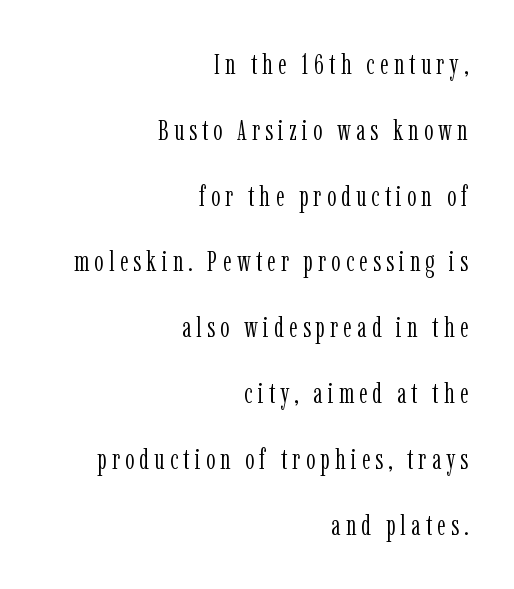
In terms of posture, this sample is upright. The font sits on the lighter half of the weight spectrum, regular included. Regarding serifs, this sample has them. Here the designer chose a conventional face with non-uniform glyph widths.
